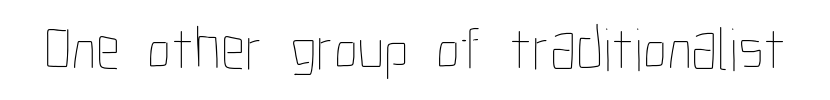
The image shows 61 px thin, condensed type, upright; set normal letter spacing, not underlined; low stroke contrast and a medium x-height.
